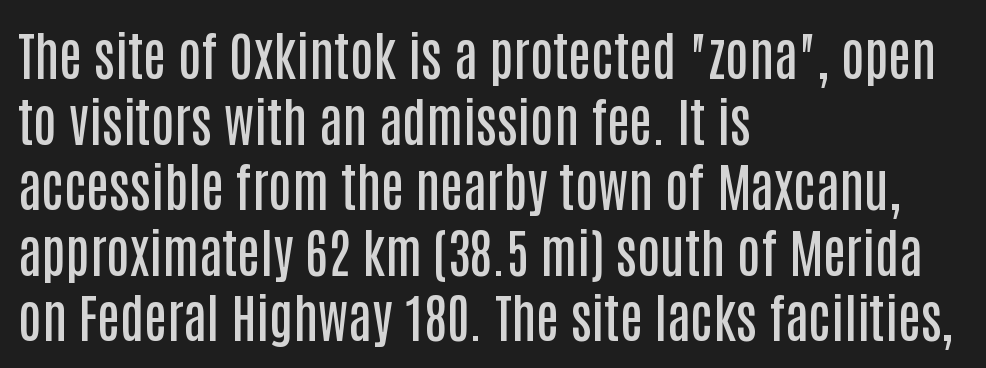
The image shows 52 px semibold, condensed sans-serif type, upright; set left-aligned, normal line spacing (1.26x), normal letter spacing, not underlined; low stroke contrast and a large x-height.
